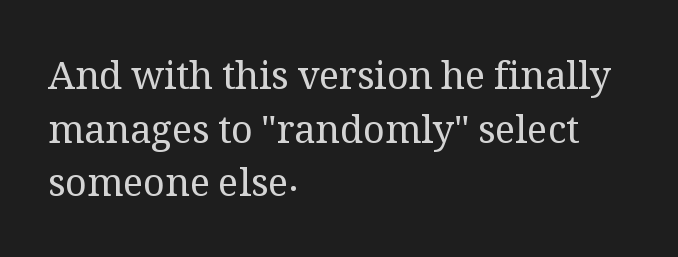
The image shows 38 px regular-weight serif type, upright; set left-aligned, normal line spacing (1.41x), normal letter spacing, not underlined; medium stroke contrast and a medium x-height.
